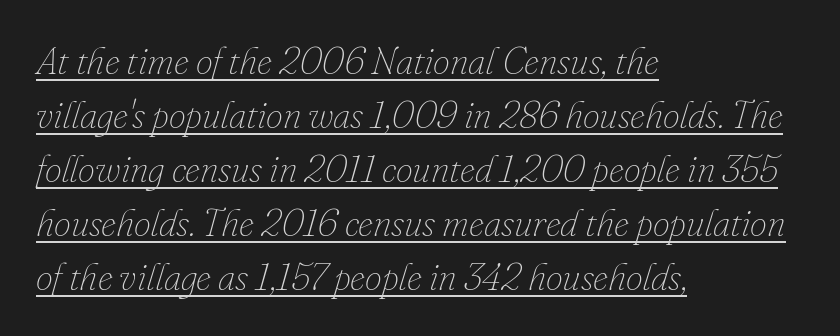
The image shows 38 px thin type, italic (leaning right); set left-aligned, normal line spacing (1.42x), normal letter spacing, underlined; low stroke contrast and a small x-height.
